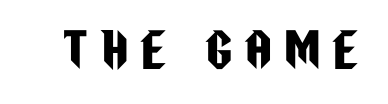
{"serif": "no", "italic": "no", "width": "condensed", "stroke_contrast": "low", "x_height": "large", "monospaced": "no", "underline": "no", "letter_spacing": "wide", "letter_spacing_em": 0.29, "glyph_px": 46}
